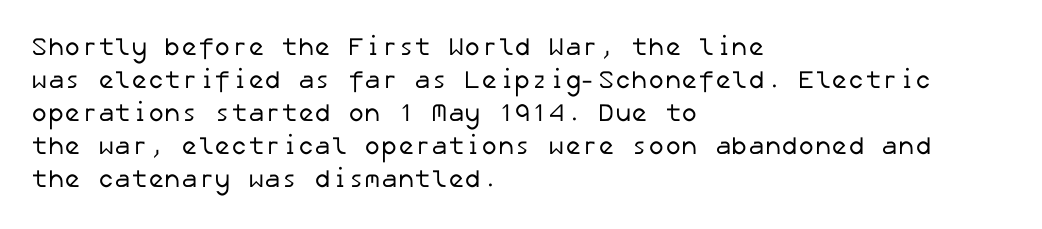
Q: Is the text bold? A: No.
Q: Is the text underlined? A: No.
Q: How is the paragraph aligned? A: Left-aligned.
Q: Is the spacing between letters normal or unusually wide? A: Normal.
Q: Is the spacing between lines tight, normal or loose? A: Normal.
